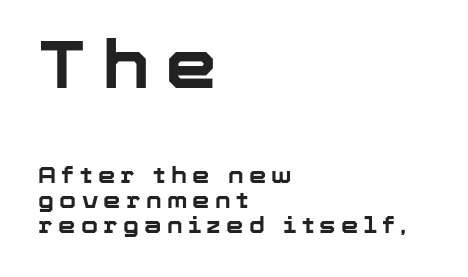
Q: Is the text bold? A: Yes.
Q: Is the text italic (slanted)? A: No, it is upright.
Q: Is the typeface a serif or a sans-serif typeface? A: Sans-serif.
Q: Is the text underlined? A: No.
Q: How is the paragraph aligned? A: Left-aligned.
Q: Is the spacing between letters normal or unusually wide? A: Unusually wide.
Q: Is the spacing between lines tight, normal or loose? A: Tight.
Q: Which block of text is set in a larger size, the first (top) or the second (bottom)? A: The first (top) one.
Q: Width (condensed, normal, or wide)? A: Normal.
Q: Stroke contrast? A: Low.
Q: x-height? A: Medium.
Q: Monospaced? A: No.
